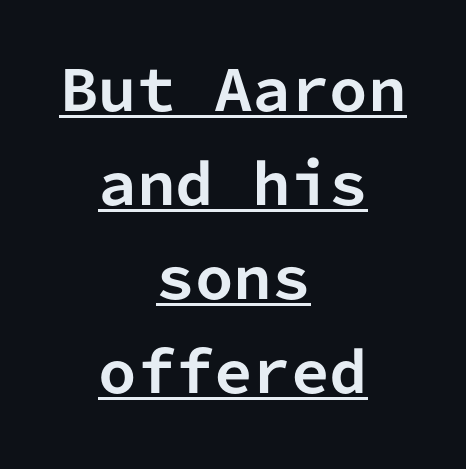
Q: Is the text bold? A: Yes.
Q: Is the text italic (slanted)? A: No, it is upright.
Q: Is the typeface a serif or a sans-serif typeface? A: Sans-serif.
Q: Is the text underlined? A: Yes.
Q: How is the paragraph aligned? A: Centered.
Q: Is the spacing between letters normal or unusually wide? A: Normal.
Q: Width (condensed, normal, or wide)? A: Normal.
Q: Stroke contrast? A: Low.
Q: x-height? A: Medium.
Q: Monospaced? A: Yes.
